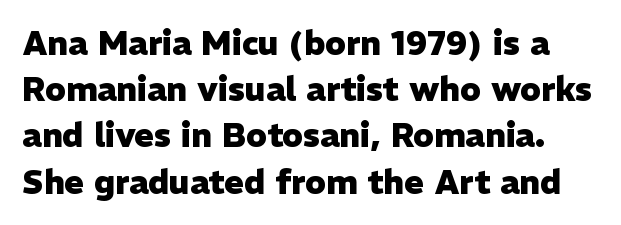
Notice how the stems are strictly vertical — no italics here. Character widths vary here, with narrow letters taking less room than wide ones. Quick note: interline space is typical. Regarding serifs, this sample does without them. Summary of weight: heavy, a full bold.
